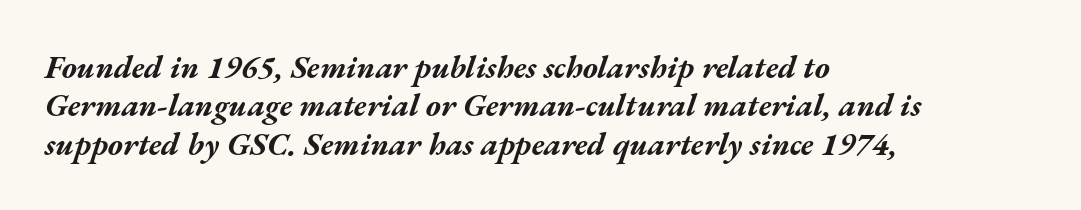
The image shows 32 px bold, wide type, italic (leaning right); set left-aligned, line spacing 1.2x, normal letter spacing, not underlined; medium stroke contrast and a medium x-height.
